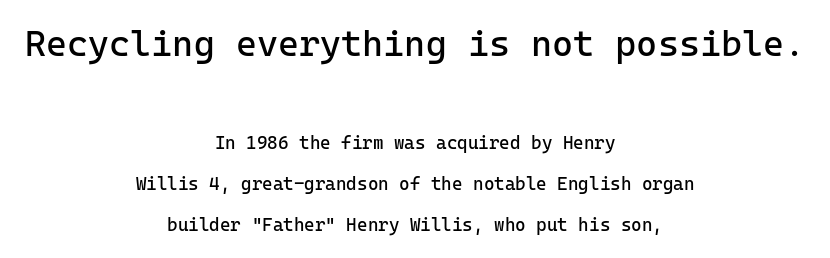
The image shows 36 px regular-weight sans-serif type, upright, monospaced; set centered, loose line spacing (2.26x), normal letter spacing, not underlined; the first (top) block is 2.0x larger; low stroke contrast and a medium x-height.
